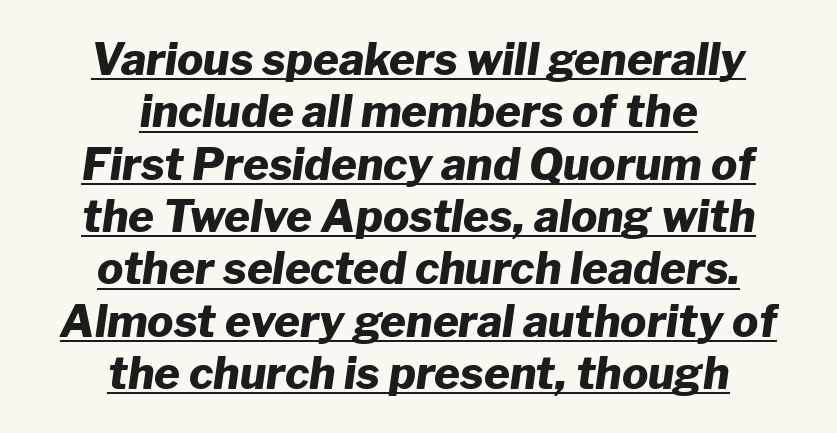
{"italic": "yes", "lean": "right", "slant_degrees": 8, "bold": "yes", "weight": "heavy", "width": "normal", "stroke_contrast": "low", "x_height": "medium", "monospaced": "no", "underline": "yes", "align": "center", "line_spacing_ratio": 1.19, "letter_spacing": "normal", "letter_spacing_em": 0.0, "glyph_px": 44}
